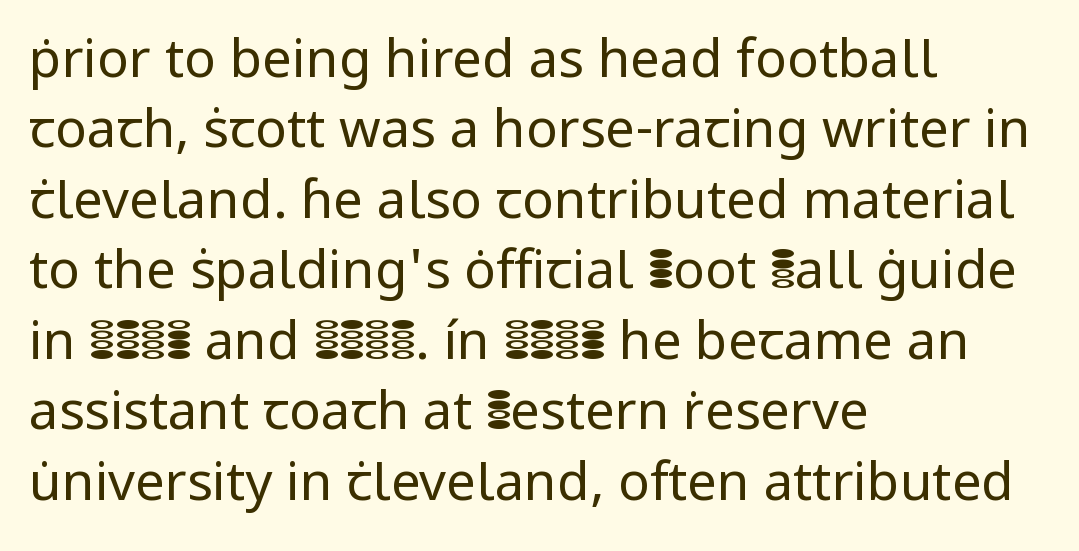
Q: Is the text bold? A: No.
Q: Is the text italic (slanted)? A: No, it is upright.
Q: Is the typeface a serif or a sans-serif typeface? A: Sans-serif.
Q: Is the text underlined? A: No.
Q: How is the paragraph aligned? A: Left-aligned.
Q: Is the spacing between letters normal or unusually wide? A: Normal.
Q: Is the spacing between lines tight, normal or loose? A: Normal.
Q: Width (condensed, normal, or wide)? A: Normal.
Q: Stroke contrast? A: Low.
Q: x-height? A: Medium.
Q: Monospaced? A: No.
